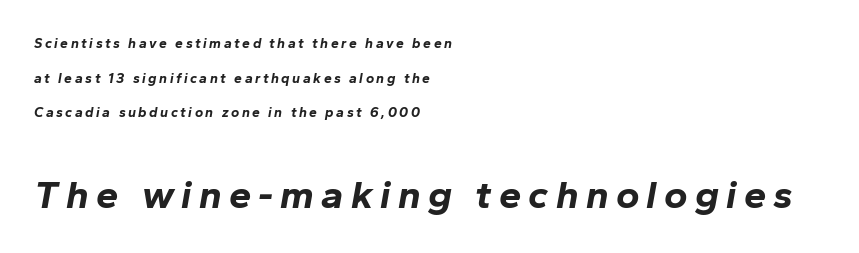
The image shows 40 px bold type, italic (leaning right); set left-aligned, loose line spacing (2.48x), not underlined; the second (bottom) block is 2.86x larger; low stroke contrast and a medium x-height.
